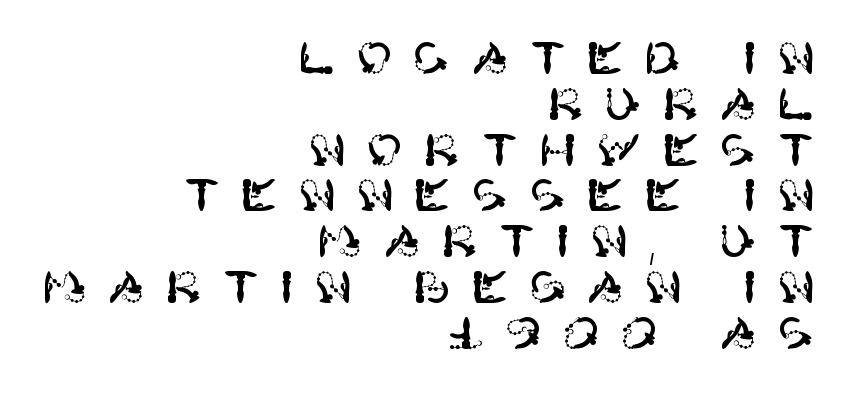
The image shows 44 px sans-serif type, upright; set right-aligned, tight line spacing (1.04x), unusually wide letter spacing (+0.47 em), not underlined; high stroke contrast and a large x-height.
